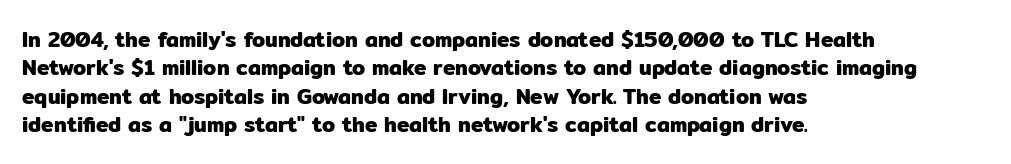
The image shows 21 px text type, upright; set left-aligned, normal line spacing (1.35x), normal letter spacing, not underlined.
